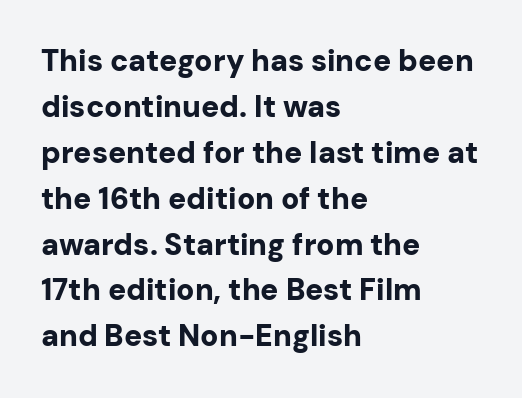
{"serif": "no", "italic": "no", "bold": "yes", "weight": "bold", "width": "normal", "stroke_contrast": "low", "x_height": "medium", "monospaced": "no", "underline": "no", "align": "left", "line_spacing": "normal", "line_spacing_ratio": 1.53, "letter_spacing": "normal", "letter_spacing_em": 0.0, "glyph_px": 30}
